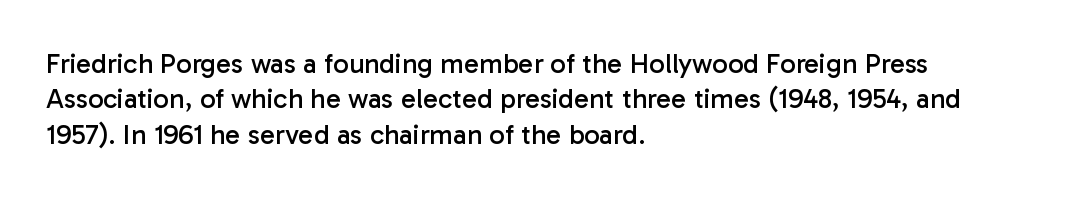
Each letter's strokes conclude bluntly, with no projecting serifs. Line starts are locked; line ends wander. This reads as an unemphasized weight, regular at the heaviest. Does extra space separate the letters? No, they use regular spacing.
